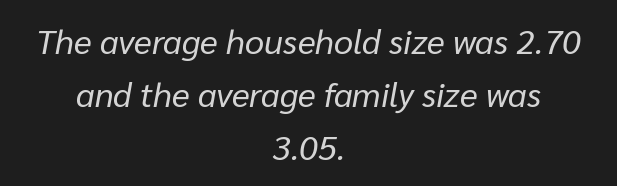
The image shows 34 px regular-weight type, italic (leaning right); set centered, normal line spacing (1.56x), normal letter spacing, not underlined; low stroke contrast and a medium x-height.
